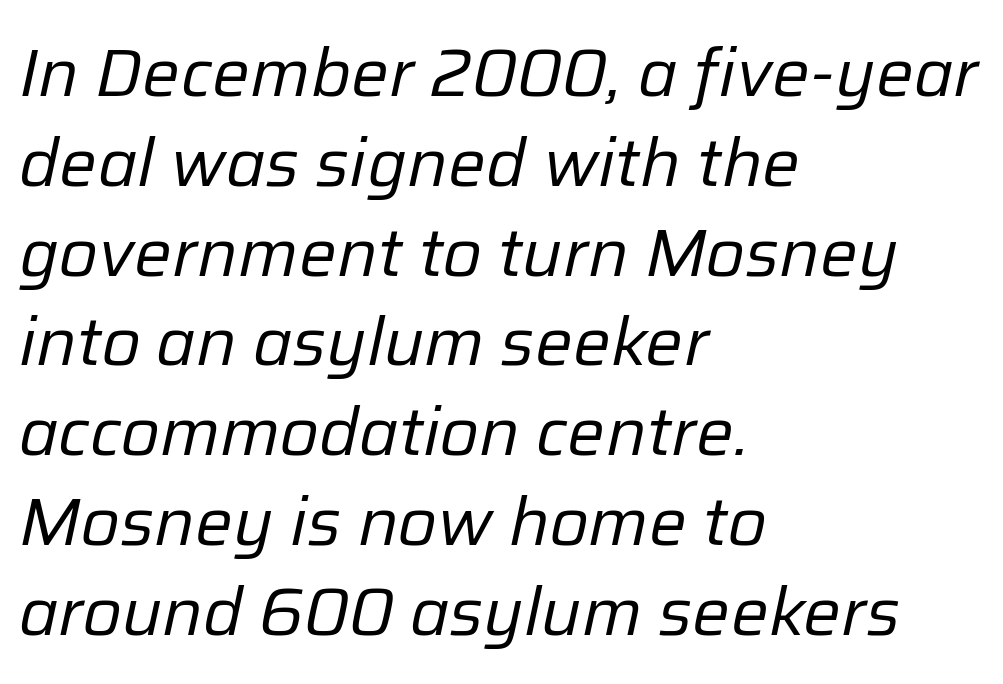
A bare baseline throughout the passage. In CSS terms this would be text-align: left. A typesetter would call this proportional, since set widths differ per character. The typesetting does not lean heavy: it is not bold.
